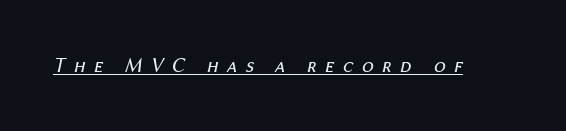
The image shows 21 px text type, italic (leaning right); set unusually wide letter spacing (+0.39 em), underlined.
